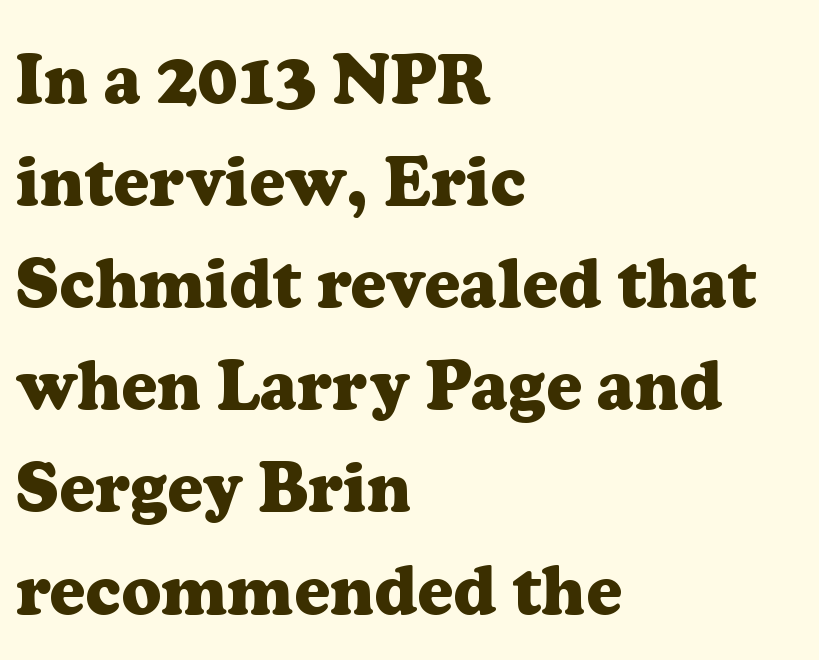
What stands out about the letter spacing? Nothing — it is the standard amount. The letters stand straight up with perfectly vertical stems. Successive baselines arrive at the customary interval. Underlining? Definitely not there. The paragraph has a hard left edge and a soft right edge.
